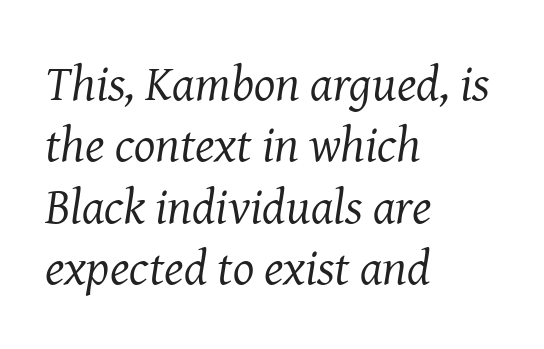
This rendering features lettering with no underline. Letterform terminals end in serifs throughout the passage. Weight class: somewhere from thin through regular. These lines are set flush left with a ragged right edge.
